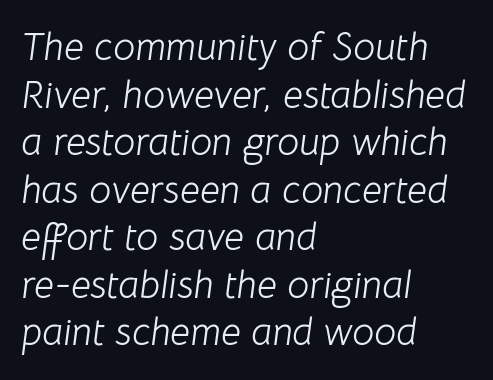
{"italic": "yes", "lean": "right", "slant_degrees": 8, "bold": "no", "weight": "light", "width": "normal", "stroke_contrast": "low", "x_height": "medium", "monospaced": "no", "underline": "no", "align": "left", "line_spacing_ratio": 1.22, "letter_spacing": "normal", "letter_spacing_em": 0.0, "glyph_px": 39}
